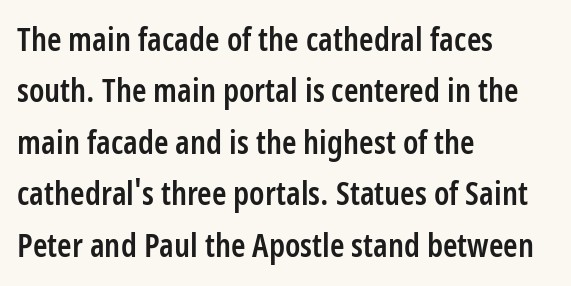
Q: Is the text bold? A: Semi-bold.
Q: Is the text italic (slanted)? A: No, it is upright.
Q: Is the typeface a serif or a sans-serif typeface? A: Sans-serif.
Q: Is the text underlined? A: No.
Q: How is the paragraph aligned? A: Left-aligned.
Q: Is the spacing between letters normal or unusually wide? A: Normal.
Q: Is the spacing between lines tight, normal or loose? A: Normal.
Q: Width (condensed, normal, or wide)? A: Condensed.
Q: Stroke contrast? A: Low.
Q: x-height? A: Medium.
Q: Monospaced? A: No.
